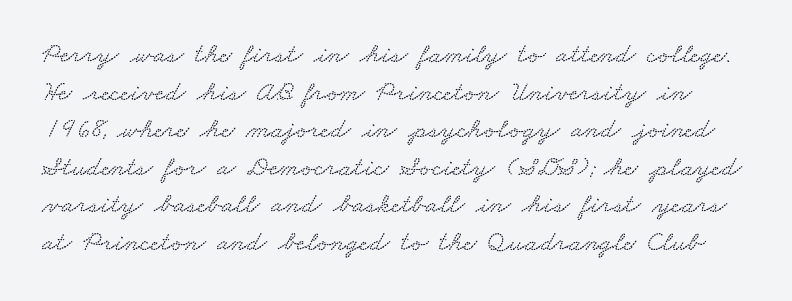
The image shows 28 px wide type; set normal line spacing (1.34x), normal letter spacing, not underlined; low stroke contrast and a small x-height.
